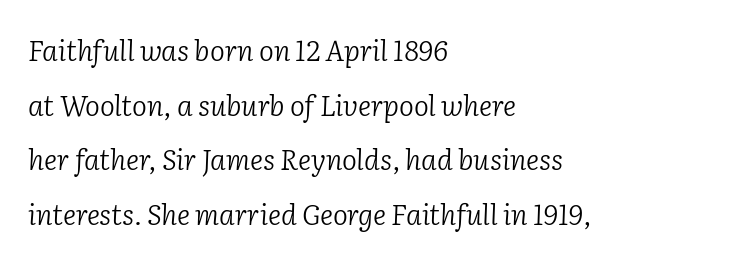
The image shows 28 px light serif type, italic (leaning right); set left-aligned, loose line spacing (1.95x), normal letter spacing, not underlined; low stroke contrast and a medium x-height.
